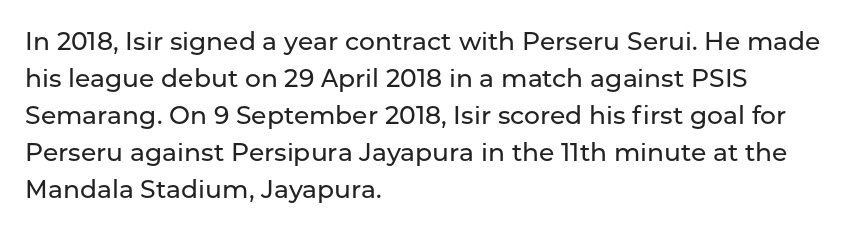
The image shows 25 px text type, upright; set left-aligned, normal line spacing (1.48x), normal letter spacing, not underlined.
